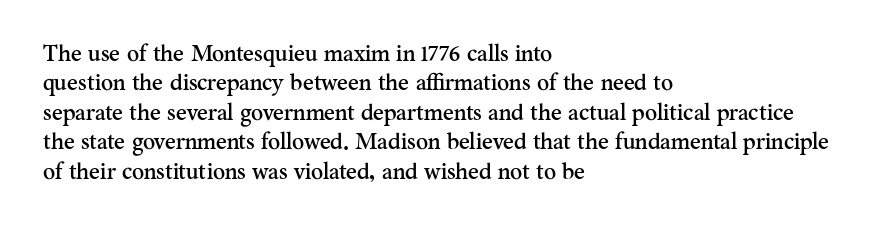
The image shows 23 px text type, upright; set left-aligned, normal line spacing (1.28x), normal letter spacing, not underlined.
